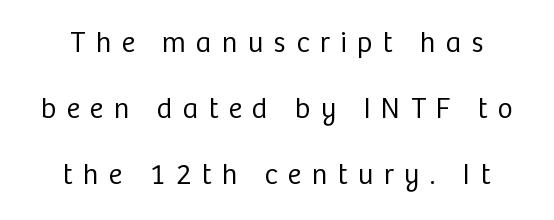
Style check: upright. These lines are composed in type without serifs. The font is comparable to plain body text, perhaps lighter. Glyph-to-glyph distance is far greater than everyday printed text. Spacing verdict: proportional, widths tailored to each character.
